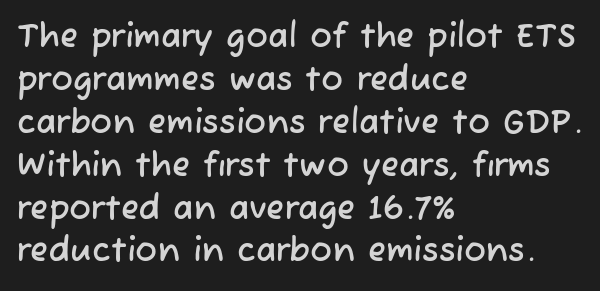
{"serif": "no", "width": "normal", "stroke_contrast": "low", "x_height": "medium", "monospaced": "no", "underline": "no", "align": "left", "line_spacing": "normal", "line_spacing_ratio": 1.3, "letter_spacing": "normal", "letter_spacing_em": 0.0, "glyph_px": 33}
